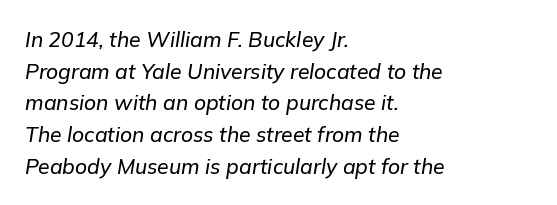
The passage shown has conventional tracking throughout. The space beneath each line is pristine and unruled. This sample uses an oblique cut, with every glyph tilted off the vertical. A normal amount of white space separates one row of letters from the next.
